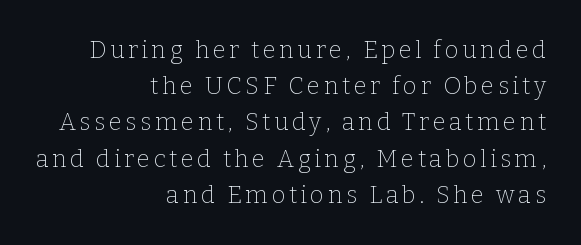
Q: Is the text bold? A: No.
Q: Is the text italic (slanted)? A: No, it is upright.
Q: Is the text underlined? A: No.
Q: How is the paragraph aligned? A: Right-aligned.
Q: Is the spacing between lines tight, normal or loose? A: Normal.
